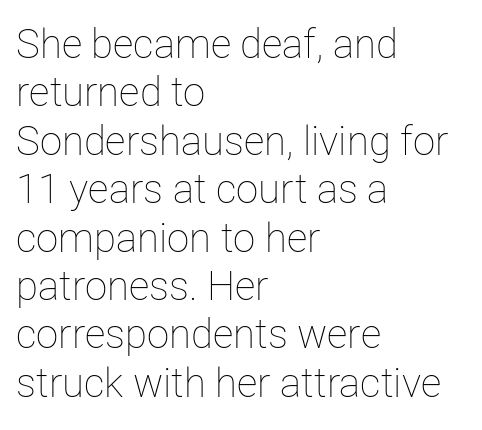
{"italic": "no", "bold": "no", "weight": "thin", "width": "normal", "stroke_contrast": "low", "x_height": "medium", "monospaced": "no", "underline": "no", "align": "left", "line_spacing_ratio": 1.21, "letter_spacing": "normal", "letter_spacing_em": 0.0, "glyph_px": 40}
